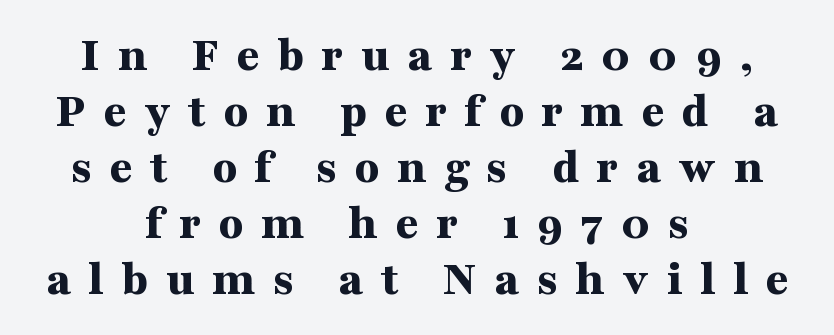
The image shows 50 px bold, wide serif type, upright; set centered, tight line spacing (1.12x), unusually wide letter spacing (+0.35 em), not underlined; medium stroke contrast and a medium x-height.
